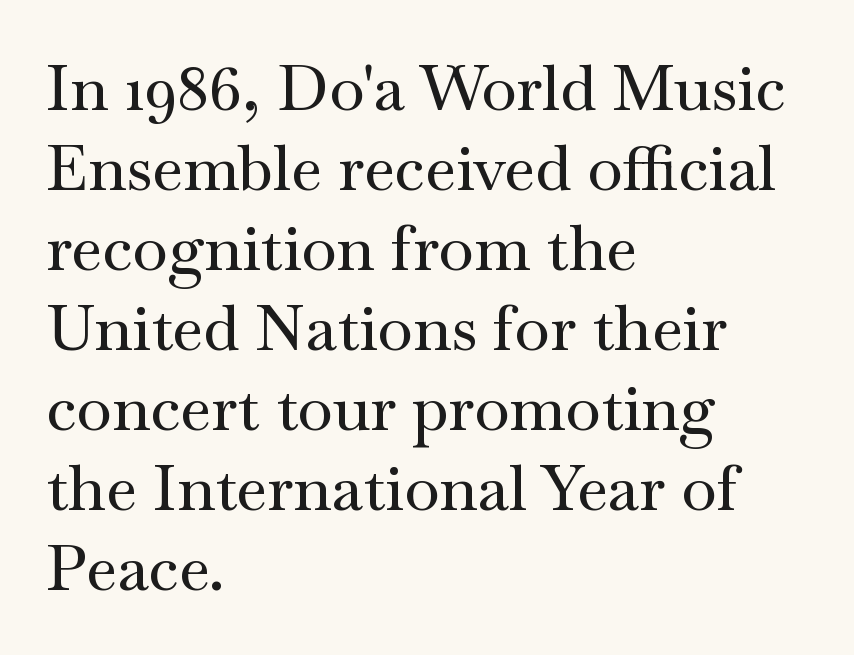
Think of a printed novel: that variable character pitch is what you see here. The setting favours the left margin, as ordinary paragraphs usually do. The type sits square on the baseline with zero lean. Type style note: has serifs. In terms of leading, this rendering sits right in the middle. Inter-character spacing is left at the font's built-in metrics.
